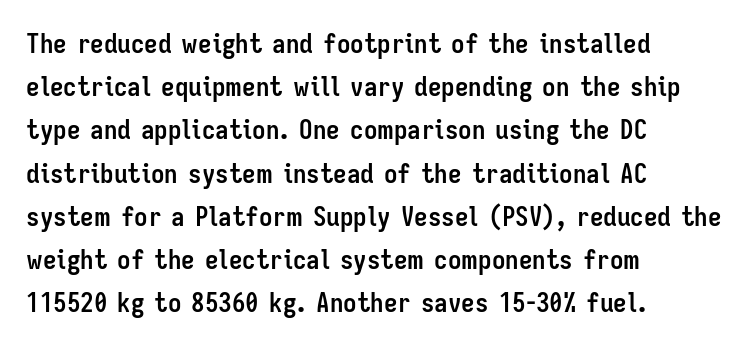
Layout note: lines flush left. Decoration check: the copy has no underline. Each new line begins a customary step beneath the previous one. The characters look thick and weighty, a clear bold. Do the letters lean? They stand straight.
